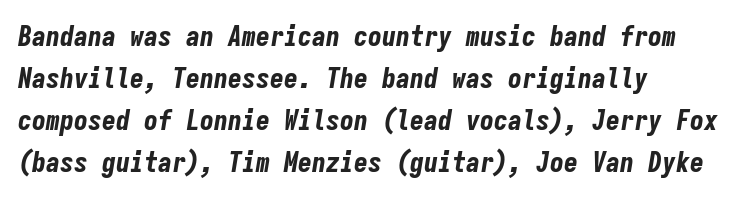
Q: Is the text bold? A: Yes.
Q: Is the text italic (slanted)? A: Yes, it leans right by about 9 degrees.
Q: Is the text underlined? A: No.
Q: How is the paragraph aligned? A: Left-aligned.
Q: Is the spacing between letters normal or unusually wide? A: Normal.
Q: Is the spacing between lines tight, normal or loose? A: Normal.
Q: Width (condensed, normal, or wide)? A: Condensed.
Q: Stroke contrast? A: Low.
Q: x-height? A: Medium.
Q: Monospaced? A: Yes.
